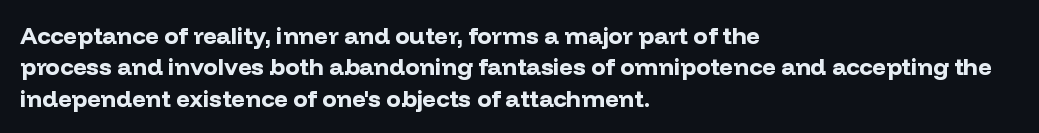
Caption: standard tracking, unaltered. In CSS terms this would be text-align: left. Unlike italic type, these characters show no tilt at all. A dark, heavy texture on the line: the type is bold.
